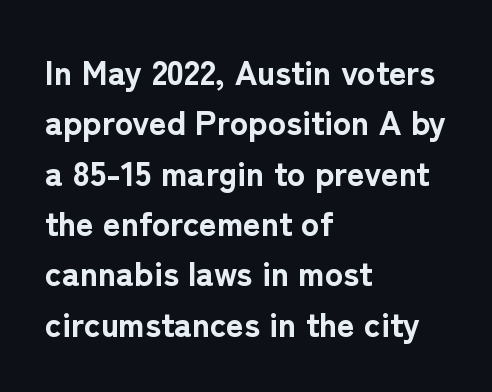
Q: Is the text bold? A: Yes.
Q: Is the text italic (slanted)? A: No, it is upright.
Q: Is the typeface a serif or a sans-serif typeface? A: Sans-serif.
Q: Is the text underlined? A: No.
Q: How is the paragraph aligned? A: Left-aligned.
Q: Is the spacing between letters normal or unusually wide? A: Normal.
Q: Is the spacing between lines tight, normal or loose? A: Normal.
Q: Width (condensed, normal, or wide)? A: Normal.
Q: Stroke contrast? A: Low.
Q: x-height? A: Medium.
Q: Monospaced? A: No.
